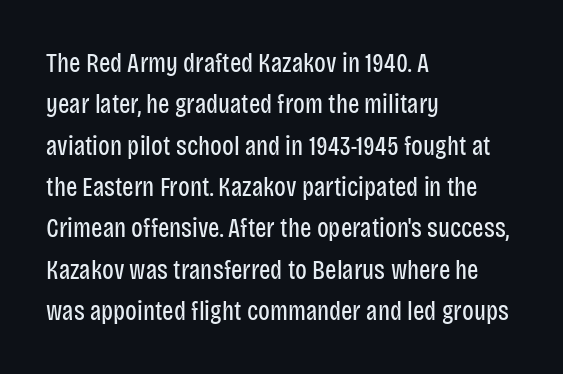
Q: Is the text bold? A: No.
Q: Is the text italic (slanted)? A: No, it is upright.
Q: Is the text underlined? A: No.
Q: How is the paragraph aligned? A: Left-aligned.
Q: Is the spacing between letters normal or unusually wide? A: Normal.
Q: Is the spacing between lines tight, normal or loose? A: Normal.
